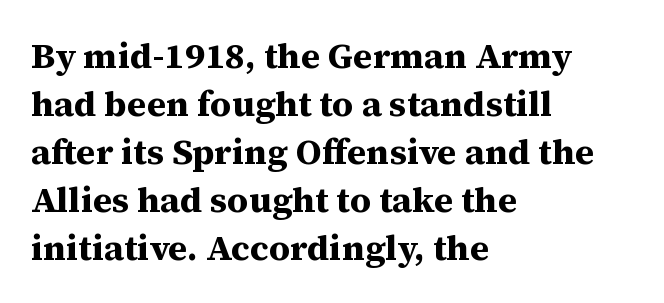
The image shows 36 px bold serif type, upright; set left-aligned, normal line spacing (1.33x), normal letter spacing, not underlined; medium stroke contrast and a medium x-height.
